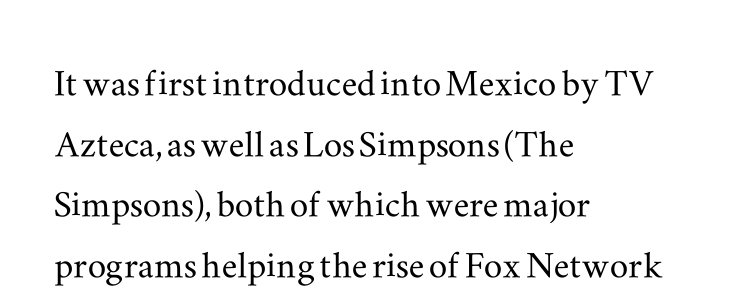
Q: Is the text italic (slanted)? A: No, it is upright.
Q: Is the typeface a serif or a sans-serif typeface? A: Serif.
Q: Is the text underlined? A: No.
Q: How is the paragraph aligned? A: Left-aligned.
Q: Is the spacing between letters normal or unusually wide? A: Normal.
Q: Is the spacing between lines tight, normal or loose? A: Normal.
Q: Width (condensed, normal, or wide)? A: Wide.
Q: Stroke contrast? A: Medium.
Q: x-height? A: Small.
Q: Monospaced? A: No.
